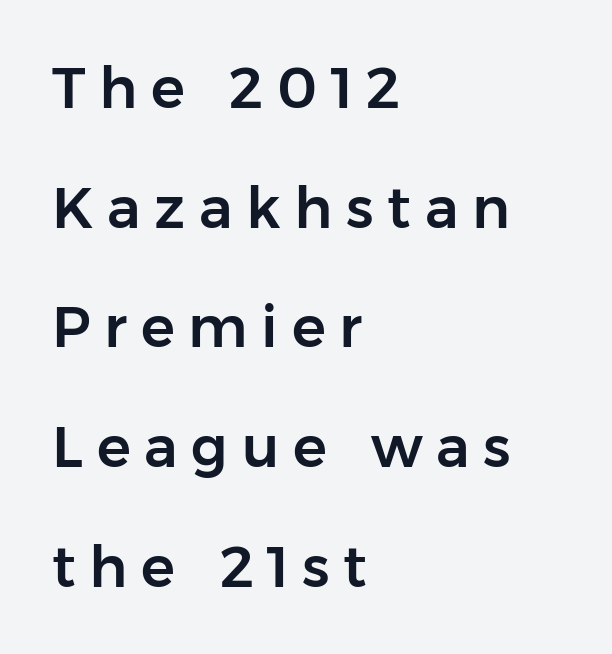
This sample trades compactness for vertical openness between lines. Each letter keeps its own natural width here, so spacing adapts to shape. Note: no serifs on the glyphs. This sample uses an upright cut, with every glyph sitting square on the baseline. The gap between lines stays unmarked.
